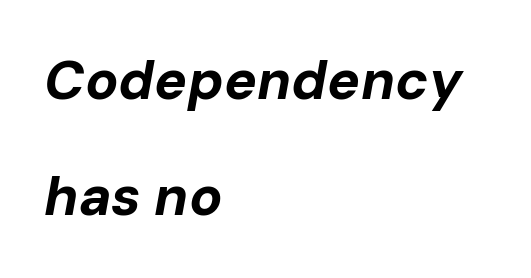
In terms of leading, this rendering errs on the spacious side. Anything drawn beneath the words? Only blank space. Line beginnings align vertically; line endings do not. If you drew a line through each stem, it would be angled. A typesetter would call this proportional, since set widths differ per character. Strong, thick strokes mark this as bold type.
